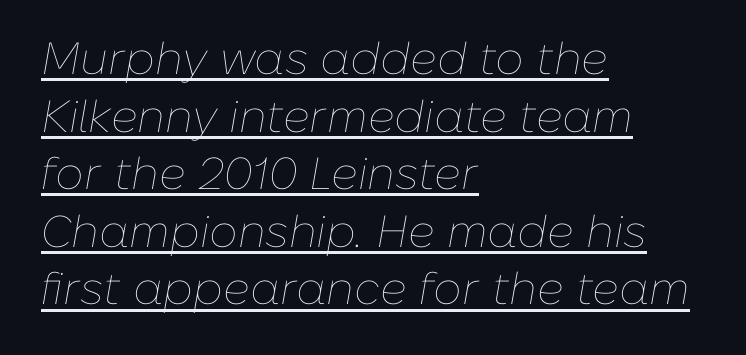
The image shows 45 px thin type, italic (leaning right); set left-aligned, normal line spacing (1.28x), normal letter spacing, underlined; low stroke contrast and a medium x-height.
